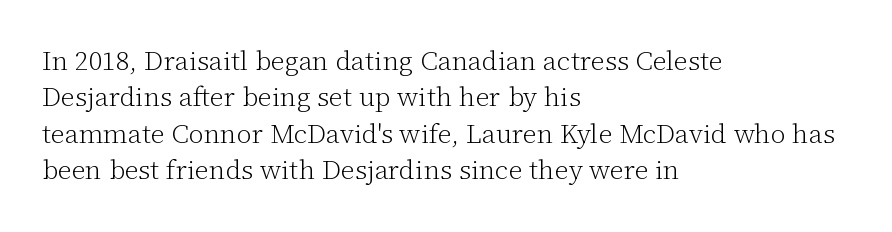
Upright lettering throughout. Reading down the column, the eye jumps a familiar distance to each next line. The typesetting does not lean heavy: it is not bold. Horizontal alignment here is leftward, the default for most running prose. The space directly below the letters is spotless. Glyph-to-glyph distance matches everyday printed text.
